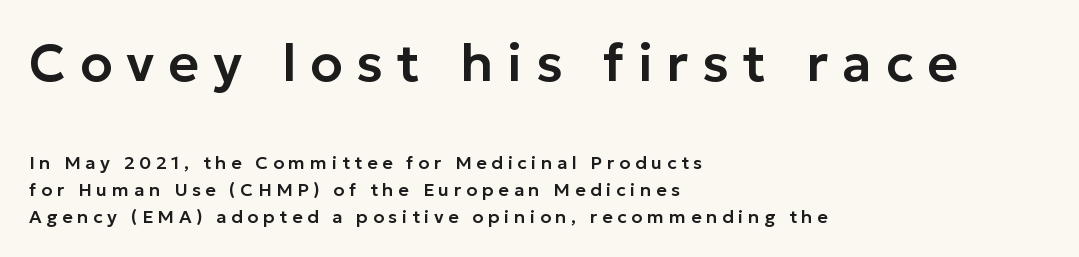
Q: Is the text italic (slanted)? A: No, it is upright.
Q: Is the typeface a serif or a sans-serif typeface? A: Sans-serif.
Q: Is the text underlined? A: No.
Q: How is the paragraph aligned? A: Left-aligned.
Q: Is the spacing between letters normal or unusually wide? A: Unusually wide.
Q: Is the spacing between lines tight, normal or loose? A: Normal.
Q: Which block of text is set in a larger size, the first (top) or the second (bottom)? A: The first (top) one.
Q: Width (condensed, normal, or wide)? A: Normal.
Q: Stroke contrast? A: Low.
Q: x-height? A: Medium.
Q: Monospaced? A: No.
